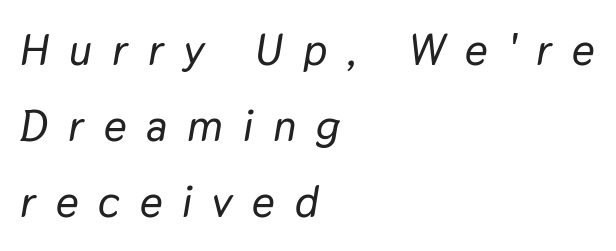
Q: Is the text italic (slanted)? A: Yes, it leans right by about 9 degrees.
Q: Is the text underlined? A: No.
Q: How is the paragraph aligned? A: Left-aligned.
Q: Is the spacing between letters normal or unusually wide? A: Unusually wide.
Q: Width (condensed, normal, or wide)? A: Normal.
Q: Stroke contrast? A: Low.
Q: x-height? A: Medium.
Q: Monospaced? A: No.
